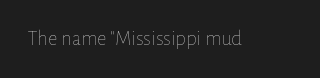
The passage shown is not underscored anywhere. The font's upright variant was chosen for this text. Stems here are at most as thick as an everyday book face. Observe the ordinary spacing: letters are neighbours, not strangers.
